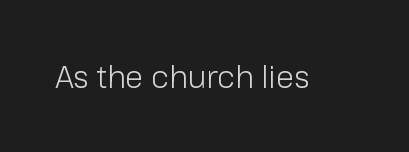
{"serif": "no", "italic": "no", "bold": "no", "weight": "light", "width": "normal", "stroke_contrast": "low", "x_height": "medium", "monospaced": "no", "underline": "no", "letter_spacing": "normal", "letter_spacing_em": 0.0, "glyph_px": 30}
